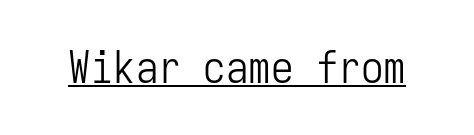
The image shows 45 px light, condensed sans-serif type, upright, monospaced; set normal letter spacing, underlined; low stroke contrast and a medium x-height.
